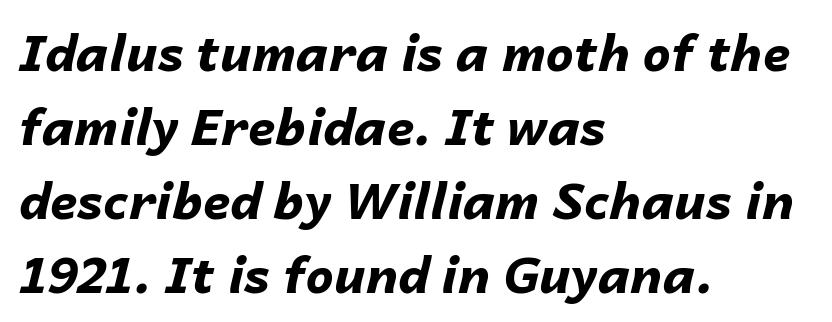
Q: Is the text bold? A: Yes.
Q: Is the text italic (slanted)? A: Yes, it leans right by about 14 degrees.
Q: Is the text underlined? A: No.
Q: How is the paragraph aligned? A: Left-aligned.
Q: Is the spacing between letters normal or unusually wide? A: Normal.
Q: Is the spacing between lines tight, normal or loose? A: Normal.
Q: Width (condensed, normal, or wide)? A: Normal.
Q: Stroke contrast? A: Low.
Q: x-height? A: Medium.
Q: Monospaced? A: No.
